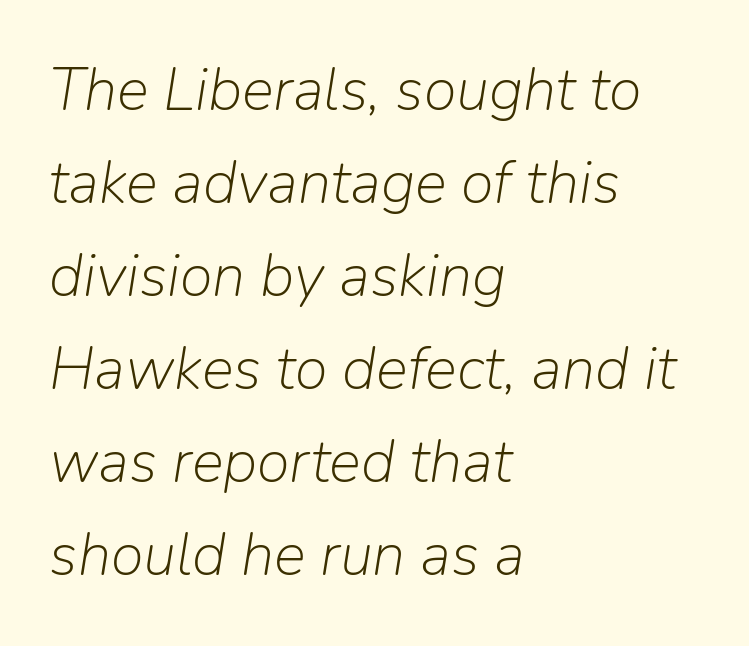
{"italic": "yes", "lean": "right", "slant_degrees": 9, "bold": "no", "weight": "light", "width": "normal", "stroke_contrast": "low", "x_height": "medium", "monospaced": "no", "underline": "no", "align": "left", "line_spacing": "normal", "line_spacing_ratio": 1.55, "letter_spacing": "normal", "letter_spacing_em": 0.0, "glyph_px": 60}
